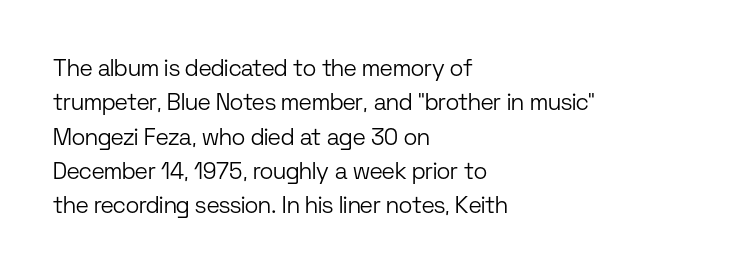
The vertical gap from one line to the next is medium. These lines were composed using upright roman letters. Horizontal alignment here is leftward, the default for most running prose. The gaps between neighbouring characters are ordinary and unremarkable. Weight: regular or lighter.
